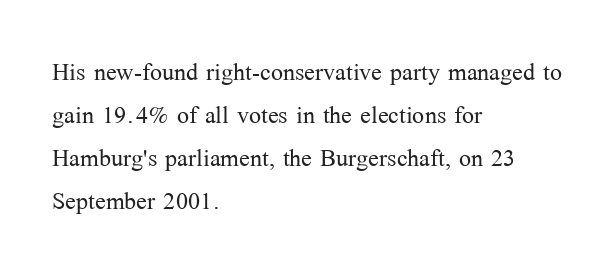
The axis of the letterforms is exactly vertical. The typeface has the unassuming heft of standard copy or less. Do the characters align in a grid? No, the font is proportional. Stroke terminals: seriffed. Vertical spacing — default.
